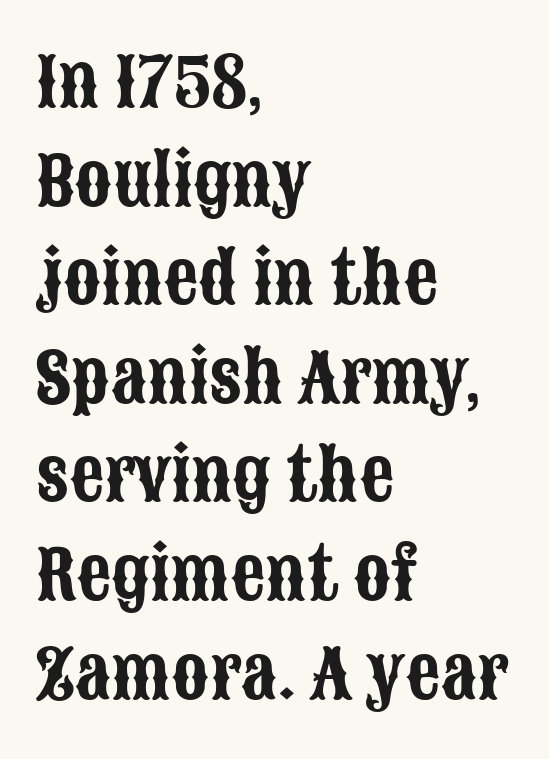
A sans-serif font was chosen for this passage. Where is the straight margin? On the left. The type sits square on the baseline with zero lean. This rendering leaves character spacing at its baseline value.
